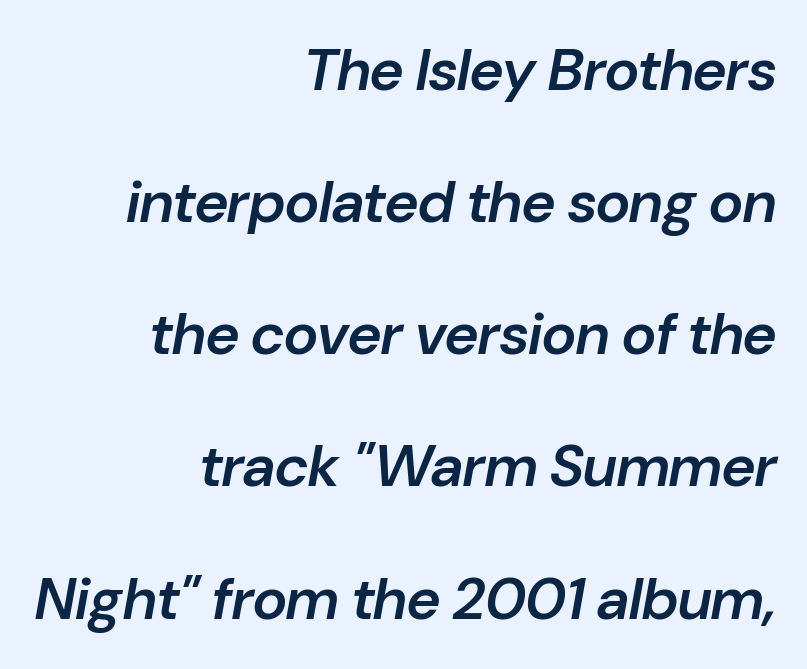
The image shows 59 px semibold type, italic (leaning right); set right-aligned, loose line spacing (2.24x), normal letter spacing, not underlined; low stroke contrast and a medium x-height.
